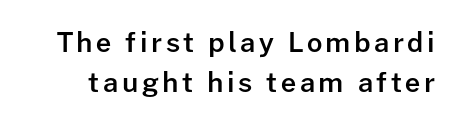
{"italic": "no", "bold": "semi", "underline": "no", "line_spacing": "normal", "line_spacing_ratio": 1.48, "glyph_px": 27}
